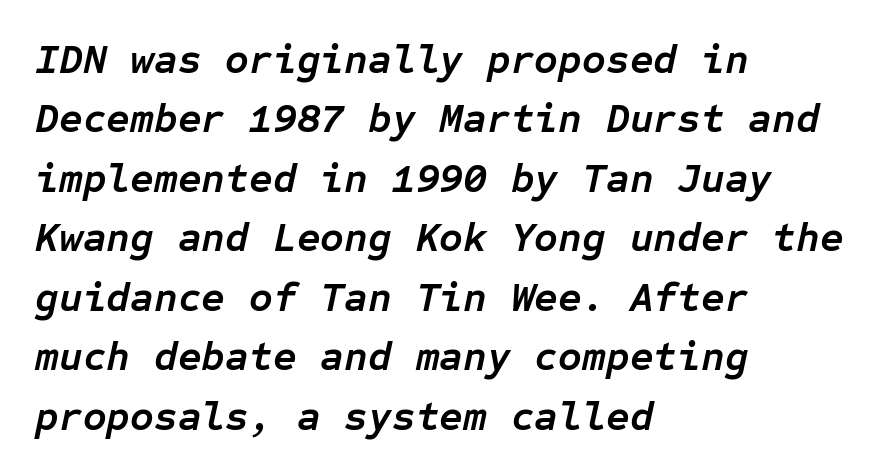
The image shows 41 px semibold type, italic (leaning right), monospaced; set left-aligned, normal line spacing (1.45x), normal letter spacing, not underlined; low stroke contrast and a medium x-height.
